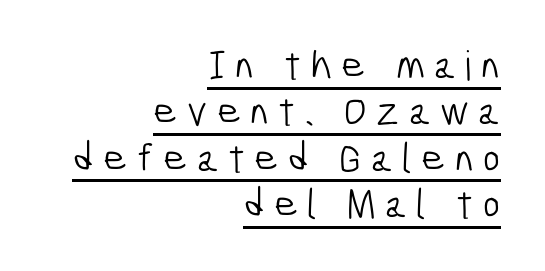
The image shows 41 px light, condensed sans-serif type; set right-aligned, tight line spacing (1.13x), unusually wide letter spacing (+0.23 em), underlined; low stroke contrast and a medium x-height.
